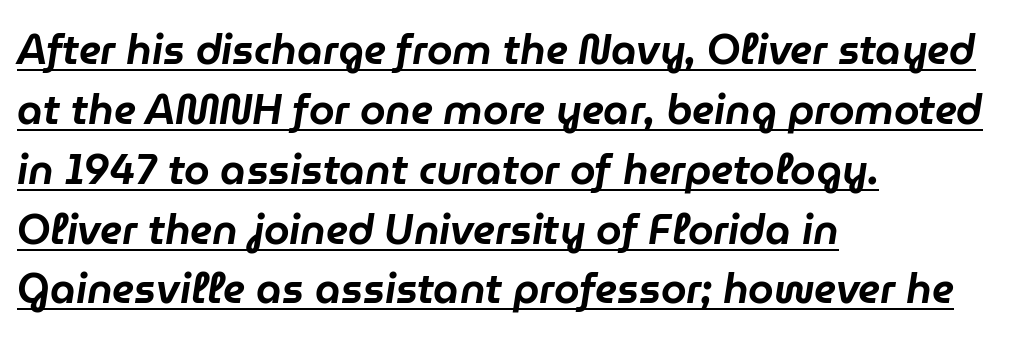
The image shows 41 px text type, italic (leaning right); set left-aligned, normal line spacing (1.46x), normal letter spacing, underlined; low stroke contrast and a medium x-height.
